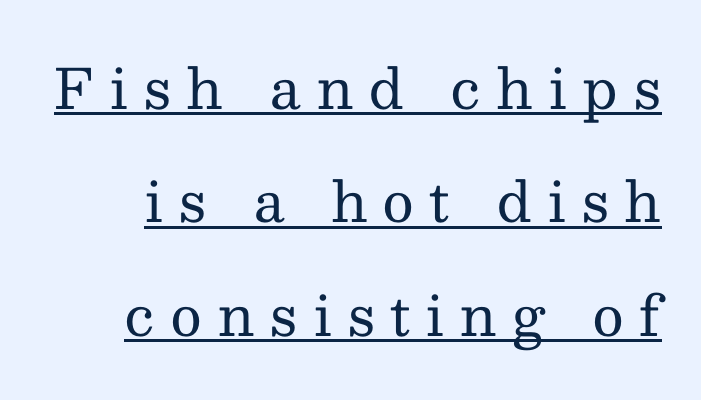
{"serif": "yes", "italic": "no", "bold": "no", "weight": "regular", "width": "normal", "stroke_contrast": "medium", "x_height": "medium", "monospaced": "no", "underline": "yes", "line_spacing": "loose", "line_spacing_ratio": 2.06, "letter_spacing": "wide", "letter_spacing_em": 0.27, "glyph_px": 55}
